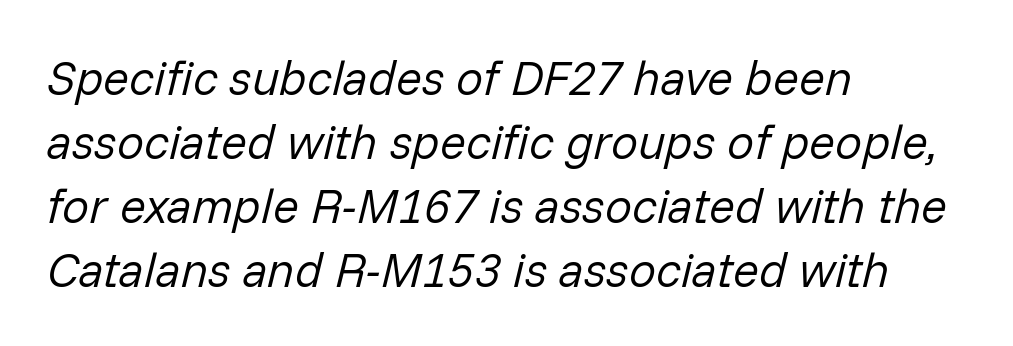
{"italic": "yes", "lean": "right", "slant_degrees": 14, "bold": "no", "weight": "regular", "width": "normal", "stroke_contrast": "low", "x_height": "medium", "monospaced": "no", "underline": "no", "align": "left", "line_spacing": "normal", "line_spacing_ratio": 1.33, "letter_spacing": "normal", "letter_spacing_em": 0.0, "glyph_px": 48}
